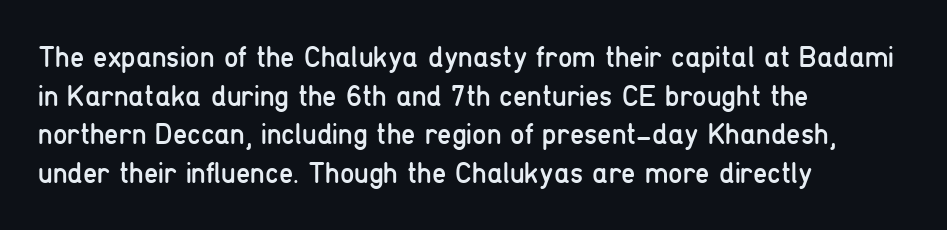
{"serif": "no", "italic": "no", "bold": "no", "weight": "regular", "width": "condensed", "stroke_contrast": "low", "x_height": "medium", "monospaced": "no", "underline": "no", "align": "left", "line_spacing": "normal", "line_spacing_ratio": 1.33, "letter_spacing": "normal", "letter_spacing_em": 0.0, "glyph_px": 29}
